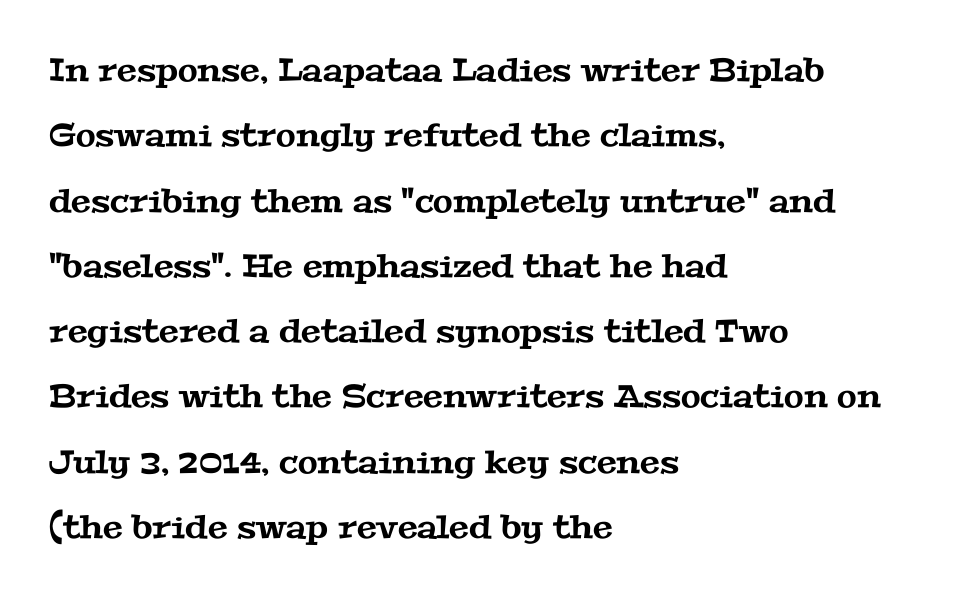
{"serif": "yes", "width": "wide", "stroke_contrast": "medium", "x_height": "medium", "monospaced": "no", "underline": "no", "align": "left", "line_spacing": "loose", "line_spacing_ratio": 2.04, "letter_spacing": "normal", "letter_spacing_em": 0.0, "glyph_px": 32}
